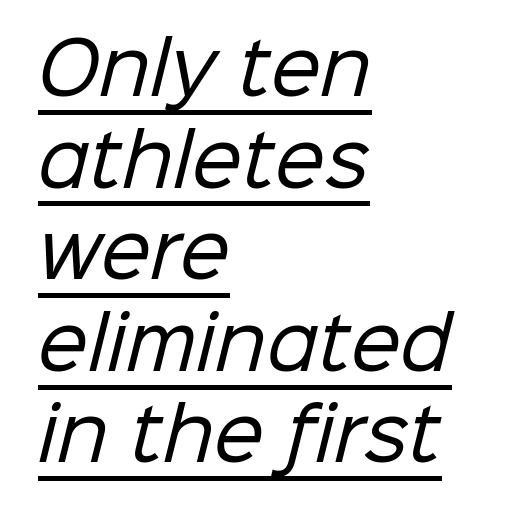
Q: Is the text bold? A: No.
Q: Is the typeface a serif or a sans-serif typeface? A: Sans-serif.
Q: Is the text underlined? A: Yes.
Q: How is the paragraph aligned? A: Left-aligned.
Q: Is the spacing between letters normal or unusually wide? A: Normal.
Q: Is the spacing between lines tight, normal or loose? A: Normal.
Q: Width (condensed, normal, or wide)? A: Normal.
Q: Stroke contrast? A: Low.
Q: x-height? A: Medium.
Q: Monospaced? A: No.
